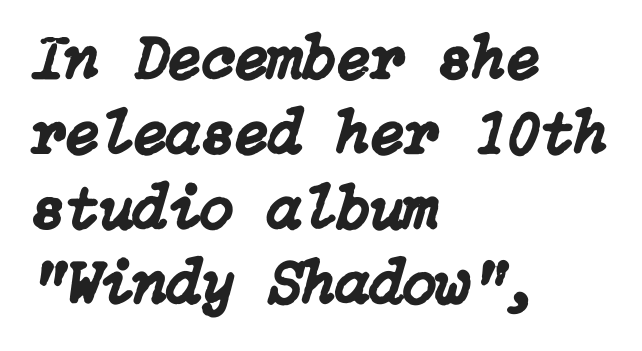
Q: Is the text italic (slanted)? A: Yes, it leans right by about 15 degrees.
Q: Is the text underlined? A: No.
Q: How is the paragraph aligned? A: Left-aligned.
Q: Is the spacing between letters normal or unusually wide? A: Normal.
Q: Width (condensed, normal, or wide)? A: Normal.
Q: Stroke contrast? A: Low.
Q: x-height? A: Medium.
